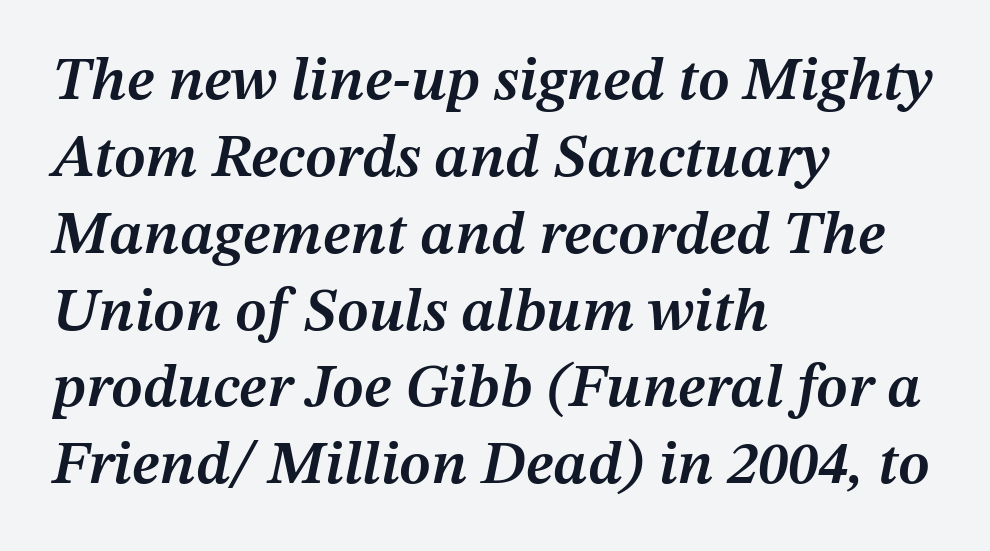
Q: Is the text bold? A: Semi-bold.
Q: Is the text italic (slanted)? A: Yes, it leans right by about 12 degrees.
Q: Is the text underlined? A: No.
Q: How is the paragraph aligned? A: Left-aligned.
Q: Is the spacing between letters normal or unusually wide? A: Normal.
Q: Is the spacing between lines tight, normal or loose? A: Normal.
Q: Width (condensed, normal, or wide)? A: Normal.
Q: Stroke contrast? A: Medium.
Q: x-height? A: Medium.
Q: Monospaced? A: No.
